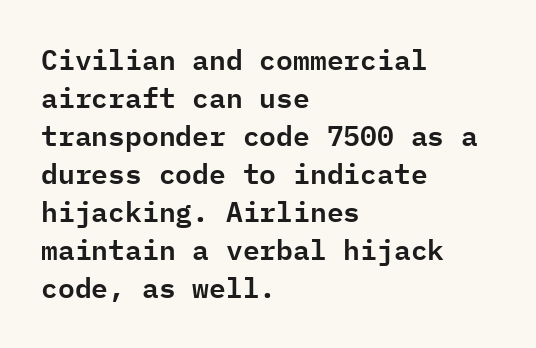
{"serif": "no", "italic": "no", "width": "normal", "stroke_contrast": "low", "x_height": "medium", "monospaced": "yes", "underline": "no", "align": "left", "line_spacing": "normal", "line_spacing_ratio": 1.36, "letter_spacing": "normal", "letter_spacing_em": 0.0, "glyph_px": 28}
